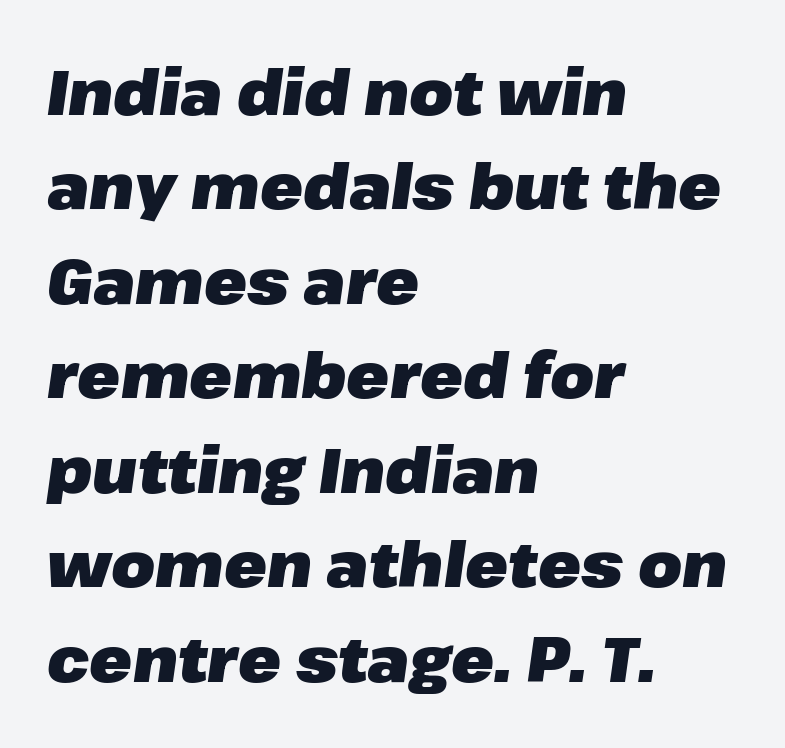
{"italic": "yes", "lean": "right", "slant_degrees": 8, "bold": "yes", "weight": "heavy", "width": "normal", "stroke_contrast": "low", "x_height": "medium", "monospaced": "no", "underline": "no", "align": "left", "line_spacing": "normal", "line_spacing_ratio": 1.5, "letter_spacing": "normal", "letter_spacing_em": 0.0, "glyph_px": 63}
